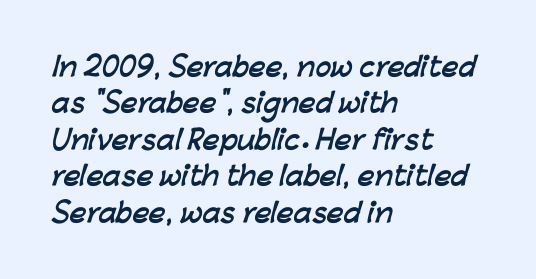
The space between consecutive lines is moderate. The paragraph has a hard left edge and a soft right edge. Descender tails drop into unmarked territory. As a designer I'd log this as weight 700, bold.
